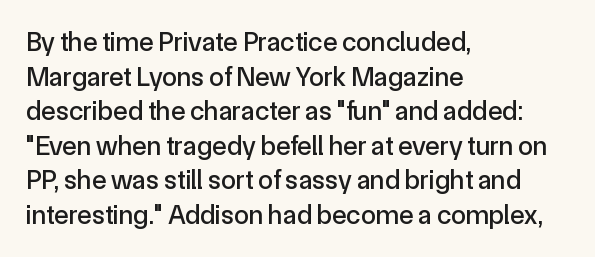
Q: Is the text italic (slanted)? A: No, it is upright.
Q: Is the text underlined? A: No.
Q: How is the paragraph aligned? A: Left-aligned.
Q: Is the spacing between letters normal or unusually wide? A: Normal.
Q: Is the spacing between lines tight, normal or loose? A: Normal.
